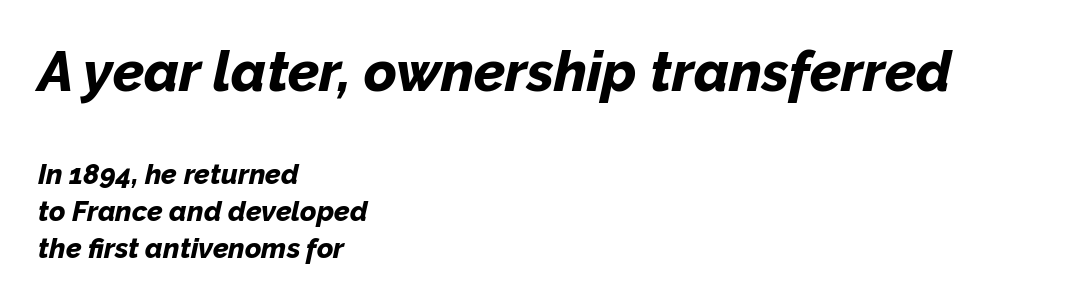
Q: Is the text bold? A: Yes.
Q: Is the text italic (slanted)? A: Yes, it leans right by about 12 degrees.
Q: Is the text underlined? A: No.
Q: How is the paragraph aligned? A: Left-aligned.
Q: Is the spacing between letters normal or unusually wide? A: Normal.
Q: Is the spacing between lines tight, normal or loose? A: Normal.
Q: Which block of text is set in a larger size, the first (top) or the second (bottom)? A: The first (top) one.
Q: Width (condensed, normal, or wide)? A: Normal.
Q: Stroke contrast? A: Low.
Q: x-height? A: Medium.
Q: Monospaced? A: No.
